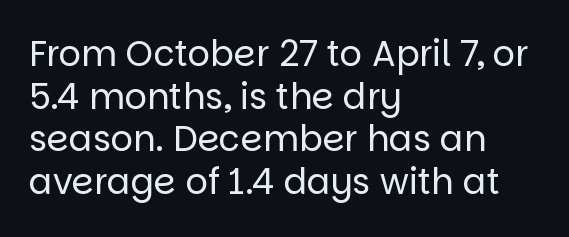
{"serif": "no", "italic": "no", "bold": "no", "weight": "regular", "width": "normal", "stroke_contrast": "low", "x_height": "large", "monospaced": "no", "underline": "no", "align": "left", "line_spacing_ratio": 1.22, "letter_spacing": "normal", "letter_spacing_em": 0.0, "glyph_px": 35}
